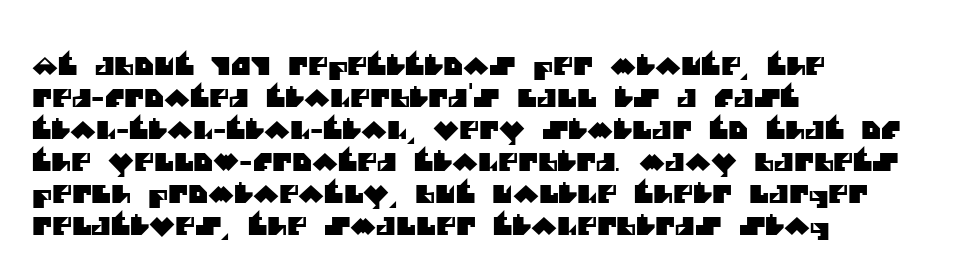
Q: Is the text underlined? A: No.
Q: How is the paragraph aligned? A: Left-aligned.
Q: Is the spacing between letters normal or unusually wide? A: Normal.
Q: Is the spacing between lines tight, normal or loose? A: Normal.
